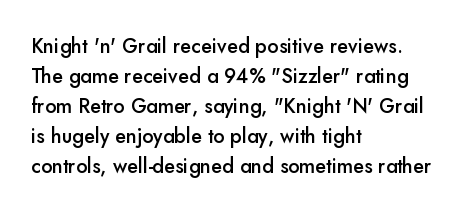
Q: Is the text bold? A: Semi-bold.
Q: Is the text italic (slanted)? A: No, it is upright.
Q: Is the text underlined? A: No.
Q: How is the paragraph aligned? A: Left-aligned.
Q: Is the spacing between letters normal or unusually wide? A: Normal.
Q: Is the spacing between lines tight, normal or loose? A: Normal.
